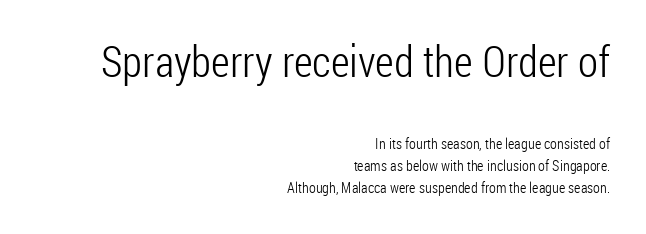
The image shows 44 px light, condensed sans-serif type, upright; set right-aligned, normal line spacing (1.46x), normal letter spacing, not underlined; the first (top) block is 2.93x larger; low stroke contrast and a medium x-height.
